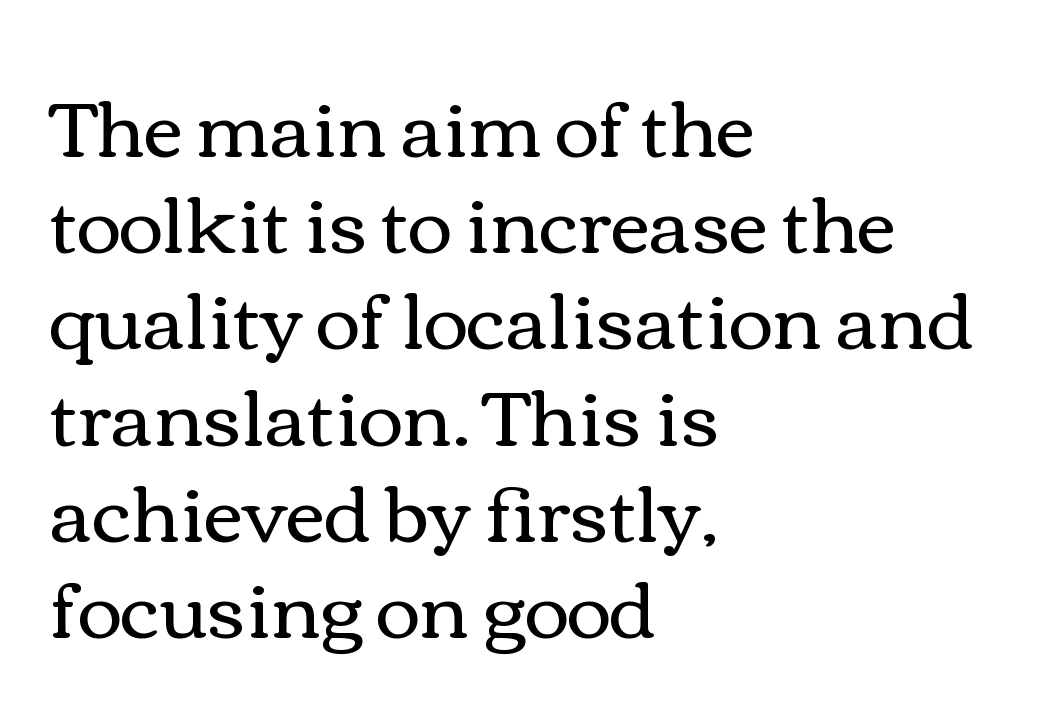
Q: Is the text bold? A: No.
Q: Is the text italic (slanted)? A: No, it is upright.
Q: Is the text underlined? A: No.
Q: How is the paragraph aligned? A: Left-aligned.
Q: Is the spacing between letters normal or unusually wide? A: Normal.
Q: Is the spacing between lines tight, normal or loose? A: Normal.
Q: Width (condensed, normal, or wide)? A: Wide.
Q: Stroke contrast? A: Medium.
Q: x-height? A: Medium.
Q: Monospaced? A: No.
